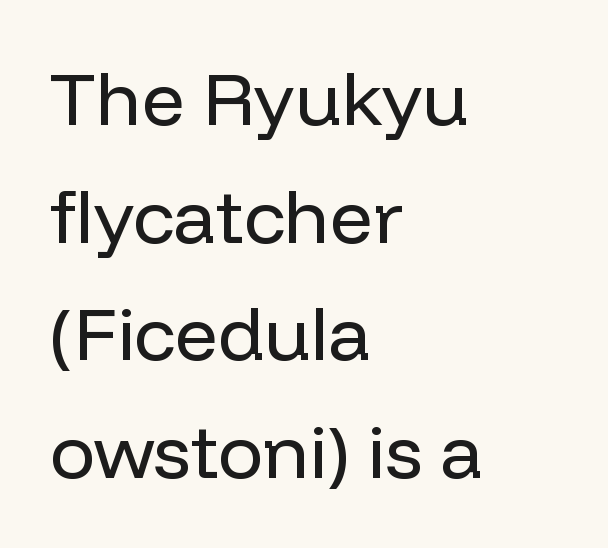
Q: Is the text bold? A: No.
Q: Is the text italic (slanted)? A: No, it is upright.
Q: Is the typeface a serif or a sans-serif typeface? A: Sans-serif.
Q: Is the text underlined? A: No.
Q: How is the paragraph aligned? A: Left-aligned.
Q: Is the spacing between letters normal or unusually wide? A: Normal.
Q: Is the spacing between lines tight, normal or loose? A: Normal.
Q: Width (condensed, normal, or wide)? A: Normal.
Q: Stroke contrast? A: Low.
Q: x-height? A: Medium.
Q: Monospaced? A: No.
